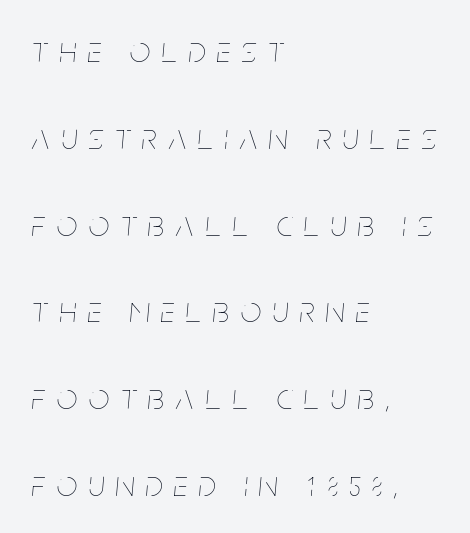
Q: Is the text bold? A: No.
Q: Is the text italic (slanted)? A: Yes, it leans right by about 5 degrees.
Q: Is the text underlined? A: No.
Q: How is the paragraph aligned? A: Left-aligned.
Q: Is the spacing between letters normal or unusually wide? A: Unusually wide.
Q: Is the spacing between lines tight, normal or loose? A: Loose.
Q: Width (condensed, normal, or wide)? A: Condensed.
Q: Stroke contrast? A: Low.
Q: x-height? A: Large.
Q: Monospaced? A: No.
